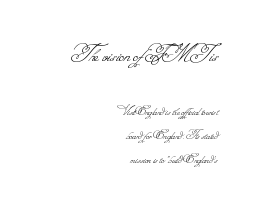
Q: Is the text bold? A: No.
Q: Is the text underlined? A: No.
Q: How is the paragraph aligned? A: Right-aligned.
Q: Is the spacing between letters normal or unusually wide? A: Normal.
Q: Which block of text is set in a larger size, the first (top) or the second (bottom)? A: The first (top) one.
